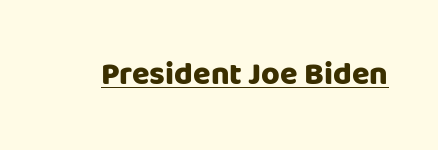
{"serif": "no", "italic": "no", "bold": "yes", "weight": "heavy", "width": "normal", "stroke_contrast": "low", "x_height": "large", "monospaced": "no", "underline": "yes", "letter_spacing": "normal", "letter_spacing_em": 0.0, "glyph_px": 32}
